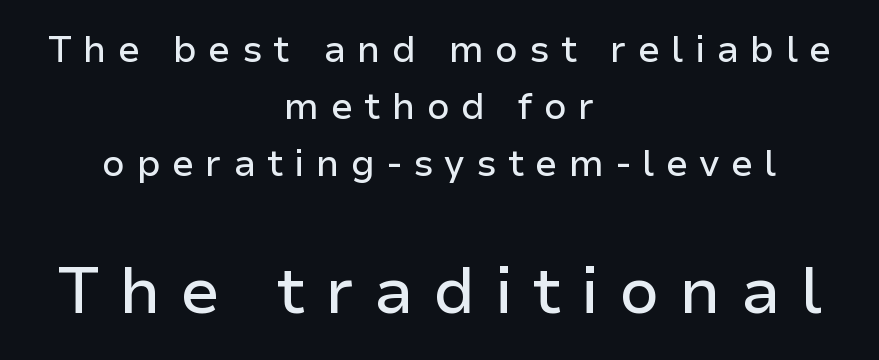
Letters rest on an invisible, unmarked baseline. Compared with typical body copy, the letter spacing here is much looser. Spacing verdict: proportional, widths tailored to each character. Vertically, the passage feels balanced, rows spaced as you'd expect.
